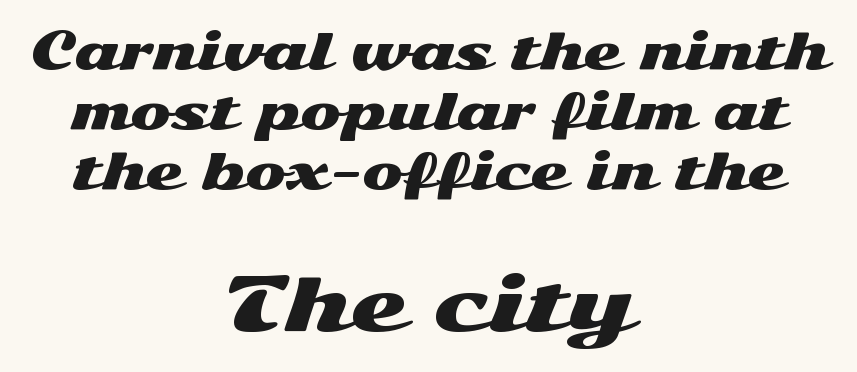
The image shows 73 px wide sans-serif type; set centered, line spacing 1.22x, normal letter spacing, not underlined; the second (bottom) block is 1.49x larger; medium stroke contrast and a medium x-height.
